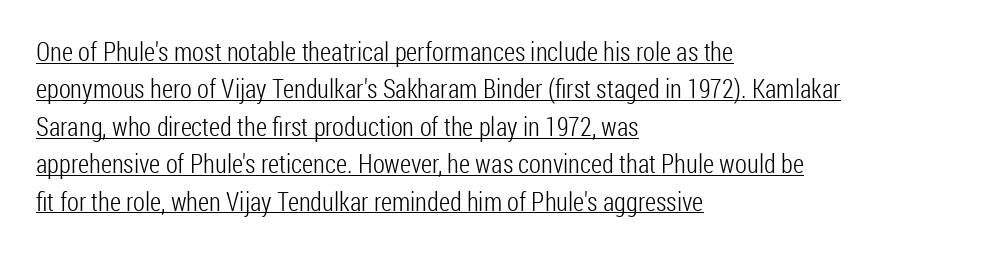
Q: Is the text bold? A: No.
Q: Is the text italic (slanted)? A: No, it is upright.
Q: Is the text underlined? A: Yes.
Q: How is the paragraph aligned? A: Left-aligned.
Q: Is the spacing between letters normal or unusually wide? A: Normal.
Q: Is the spacing between lines tight, normal or loose? A: Normal.
